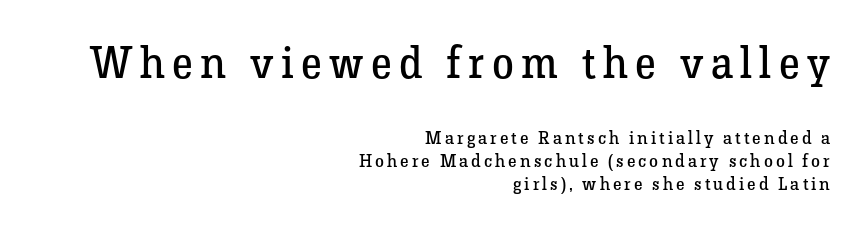
Q: Is the text bold? A: No.
Q: Is the text italic (slanted)? A: No, it is upright.
Q: Is the typeface a serif or a sans-serif typeface? A: Serif.
Q: Is the text underlined? A: No.
Q: How is the paragraph aligned? A: Right-aligned.
Q: Is the spacing between lines tight, normal or loose? A: Normal.
Q: Which block of text is set in a larger size, the first (top) or the second (bottom)? A: The first (top) one.
Q: Width (condensed, normal, or wide)? A: Normal.
Q: Stroke contrast? A: Low.
Q: x-height? A: Medium.
Q: Monospaced? A: No.
